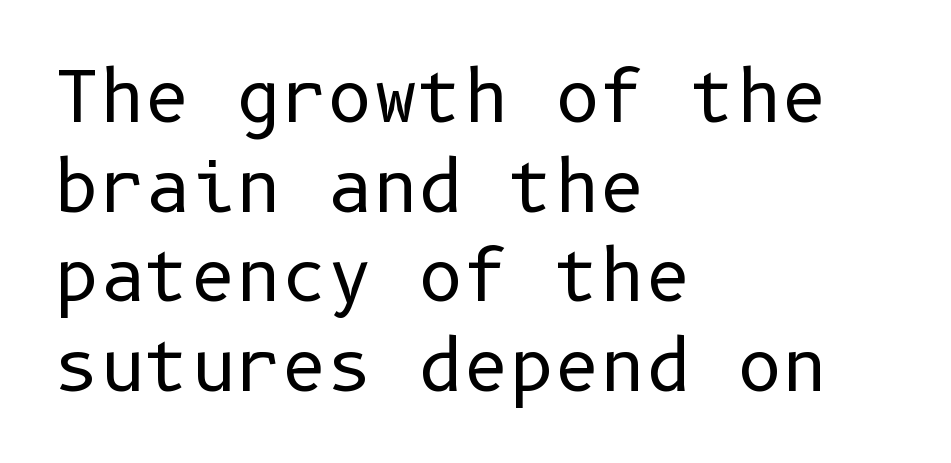
Stroke mass is kept to a normal reading level or below. Font category for this specimen: sans-serif. Short note: letters normally spaced. Posture: vertical. The strip under each line holds only bare page.
